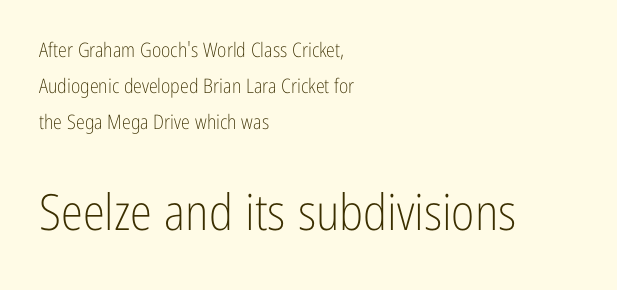
Q: Is the text bold? A: No.
Q: Is the text italic (slanted)? A: No, it is upright.
Q: Is the typeface a serif or a sans-serif typeface? A: Sans-serif.
Q: Is the text underlined? A: No.
Q: How is the paragraph aligned? A: Left-aligned.
Q: Is the spacing between letters normal or unusually wide? A: Normal.
Q: Which block of text is set in a larger size, the first (top) or the second (bottom)? A: The second (bottom) one.
Q: Width (condensed, normal, or wide)? A: Condensed.
Q: Stroke contrast? A: Low.
Q: x-height? A: Medium.
Q: Monospaced? A: No.
